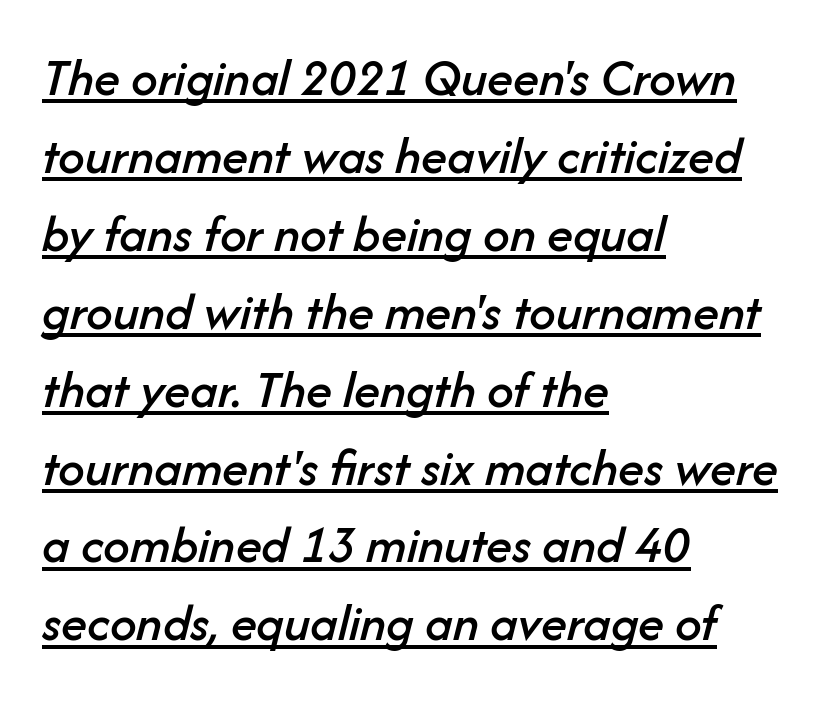
{"italic": "yes", "lean": "right", "slant_degrees": 14, "width": "normal", "stroke_contrast": "low", "x_height": "medium", "monospaced": "no", "underline": "yes", "align": "left", "line_spacing": "normal", "line_spacing_ratio": 1.47, "letter_spacing": "normal", "letter_spacing_em": 0.0, "glyph_px": 53}
